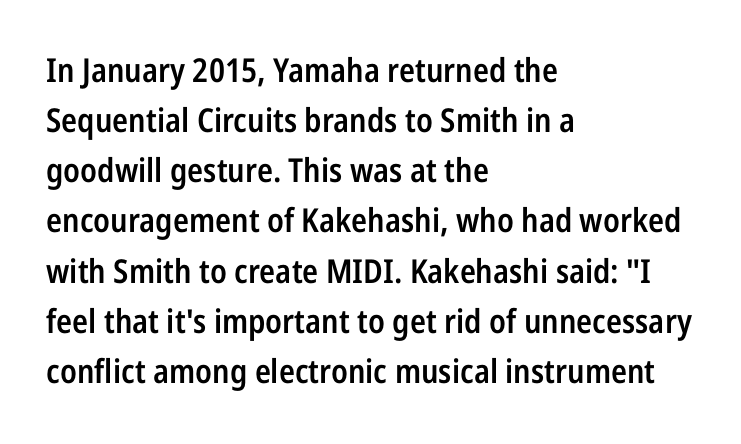
The image shows 33 px semibold, condensed sans-serif type, upright; set left-aligned, normal line spacing (1.52x), normal letter spacing, not underlined; low stroke contrast and a medium x-height.
